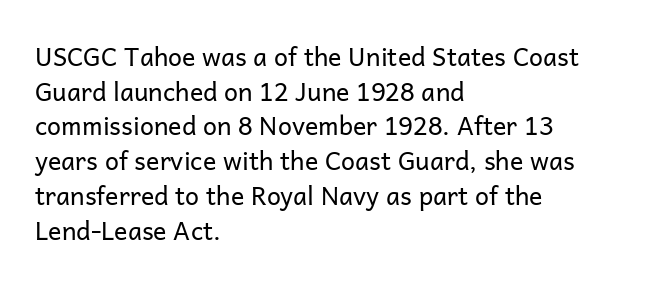
Q: Is the text bold? A: No.
Q: Is the text italic (slanted)? A: No, it is upright.
Q: Is the text underlined? A: No.
Q: How is the paragraph aligned? A: Left-aligned.
Q: Is the spacing between letters normal or unusually wide? A: Normal.
Q: Is the spacing between lines tight, normal or loose? A: Normal.
